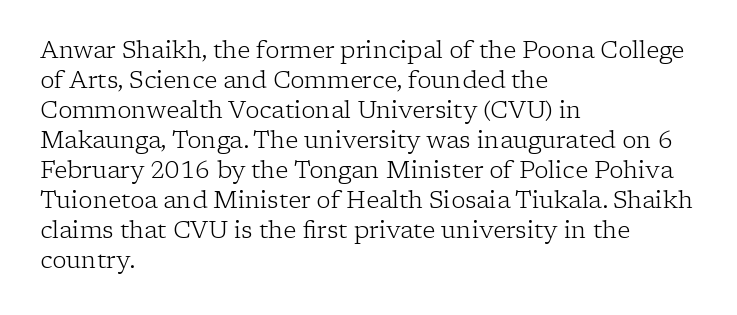
Q: Is the text bold? A: No.
Q: Is the text italic (slanted)? A: No, it is upright.
Q: Is the text underlined? A: No.
Q: How is the paragraph aligned? A: Left-aligned.
Q: Is the spacing between letters normal or unusually wide? A: Normal.
Q: Is the spacing between lines tight, normal or loose? A: Normal.
